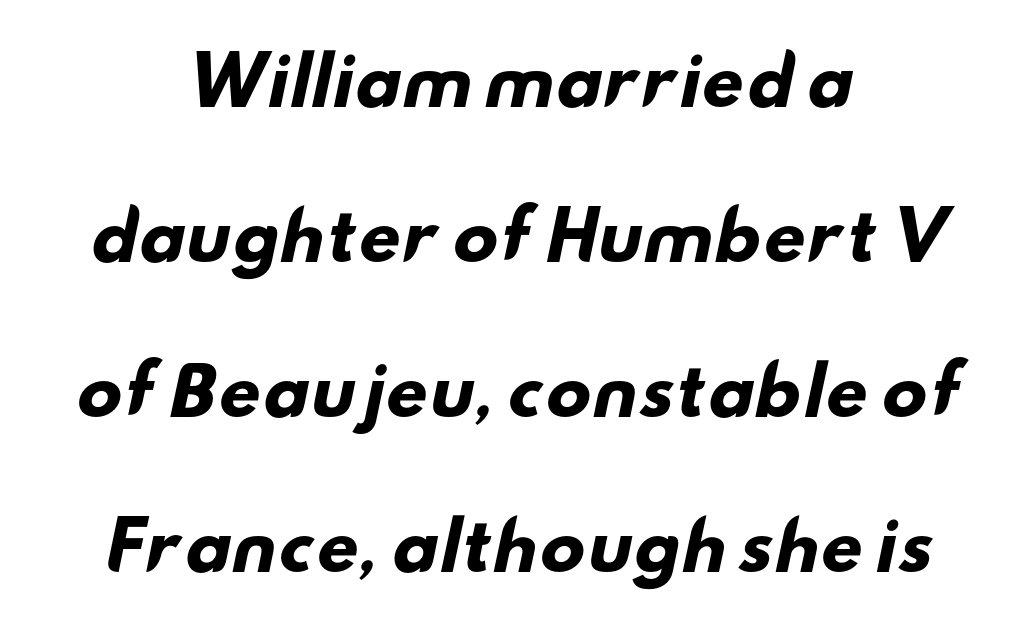
The paragraph has two soft edges and a firm central axis. Standard letterfit; no display-style spreading of the glyphs. The string is rendered with underlining switched off. Heavy, bold letterforms.
